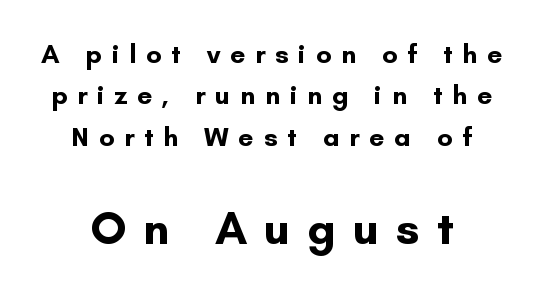
{"serif": "no", "italic": "no", "bold": "yes", "weight": "bold", "width": "normal", "stroke_contrast": "low", "x_height": "small", "monospaced": "no", "underline": "no", "align": "center", "line_spacing": "normal", "line_spacing_ratio": 1.53, "letter_spacing": "wide", "letter_spacing_em": 0.36, "larger_block": "second", "size_ratio": 1.74, "glyph_px": 47}
